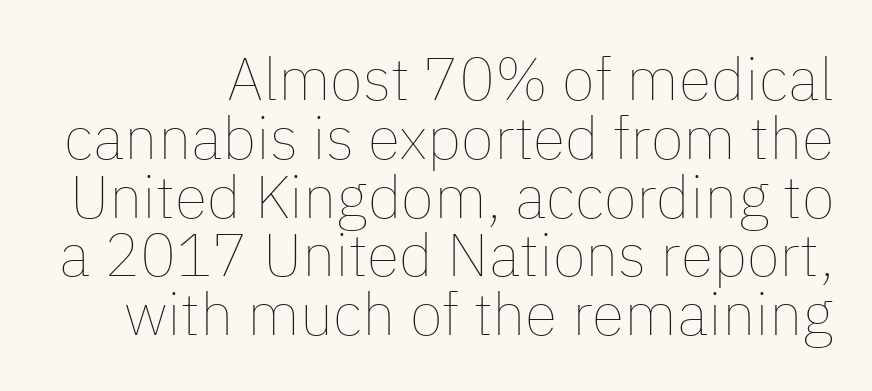
{"italic": "no", "bold": "no", "weight": "thin", "width": "normal", "stroke_contrast": "low", "x_height": "medium", "monospaced": "no", "underline": "no", "line_spacing": "tight", "line_spacing_ratio": 0.98, "letter_spacing": "normal", "letter_spacing_em": 0.0, "glyph_px": 60}
